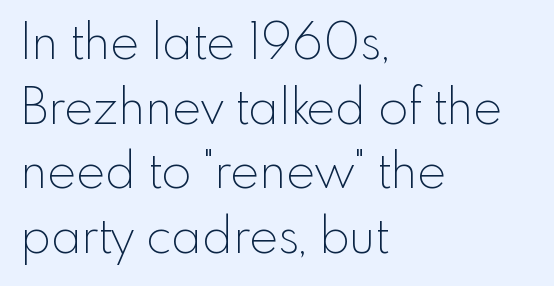
Q: Is the text bold? A: No.
Q: Is the text italic (slanted)? A: No, it is upright.
Q: Is the typeface a serif or a sans-serif typeface? A: Sans-serif.
Q: Is the text underlined? A: No.
Q: How is the paragraph aligned? A: Left-aligned.
Q: Is the spacing between letters normal or unusually wide? A: Normal.
Q: Is the spacing between lines tight, normal or loose? A: Normal.
Q: Width (condensed, normal, or wide)? A: Normal.
Q: x-height? A: Small.
Q: Monospaced? A: No.
